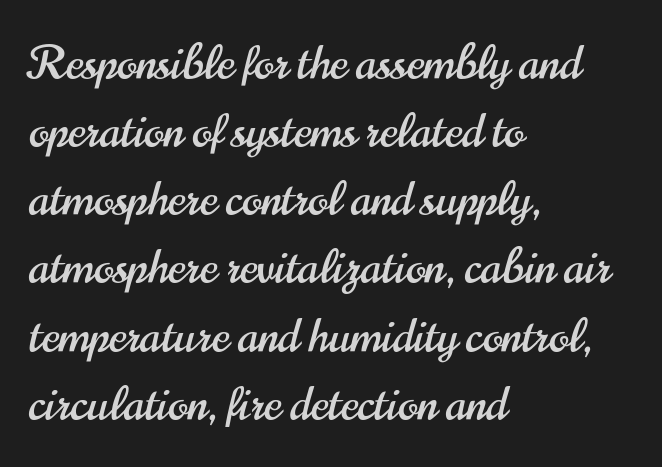
Think of a printed novel: that variable character pitch is what you see here. Which margin do the lines hug? The left one — the right edge is uneven. The string is rendered with underlining switched off.
